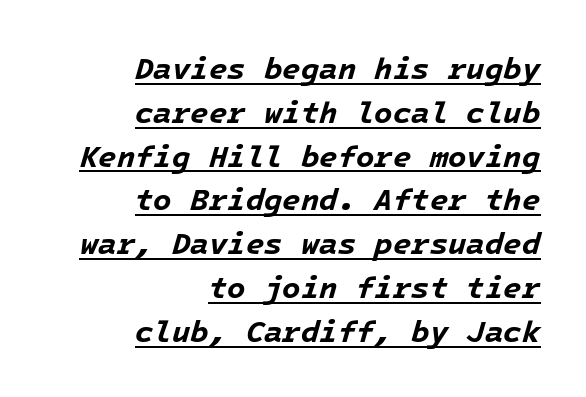
Emphasis is given by a line drawn under the lettering. Compared with ordinary roman type, these characters are visibly tilted. The ragged edge is on the left, which tells us the setting is flush right. A normal amount of white space separates one row of letters from the next. Characters follow at the spacing the type designer built in. The font is running at its bold setting.
